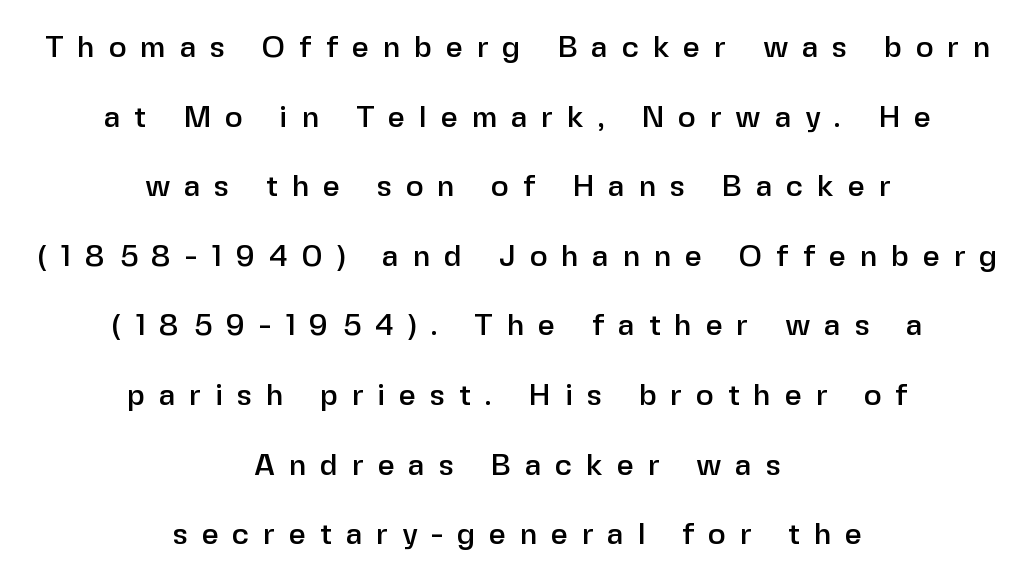
{"serif": "no", "italic": "no", "width": "normal", "stroke_contrast": "low", "x_height": "medium", "monospaced": "no", "underline": "no", "align": "center", "line_spacing": "loose", "line_spacing_ratio": 2.32, "letter_spacing": "wide", "letter_spacing_em": 0.46, "glyph_px": 30}
